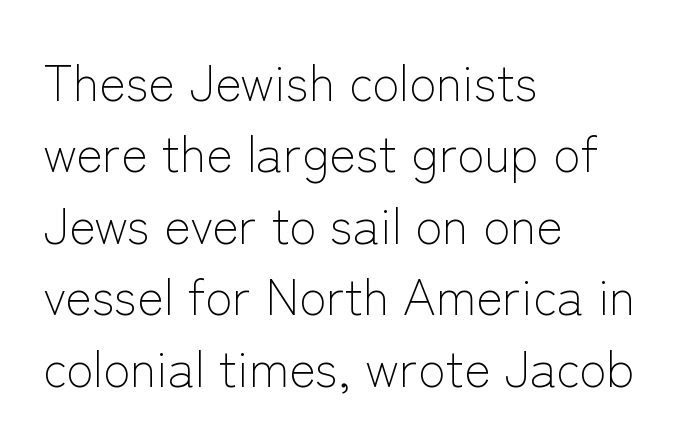
Has an underline been added? It has not. The characters display no serif detailing; their extremities are plain. You could not count columns in this text — the font is proportionally spaced. In terms of leading, this rendering sits right in the middle.
